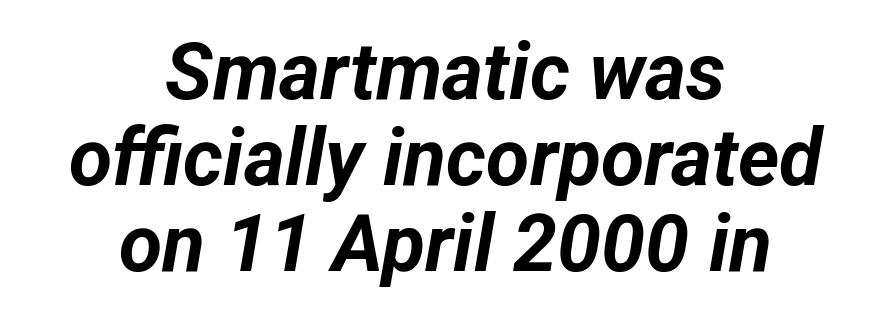
The image shows 79 px bold type, italic (leaning right); set centered, tight line spacing (1.09x), normal letter spacing, not underlined; low stroke contrast and a medium x-height.
